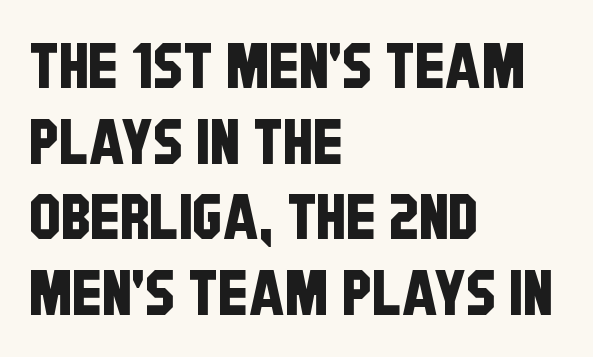
Unlike a traditional serif, this face leaves its strokes unadorned. The letters advance in unequal steps, a hallmark of proportional type. Layout note: lines flush left. Words appear dense and cohesive because spacing is normal. Just letters on the line, the space beneath them empty.
